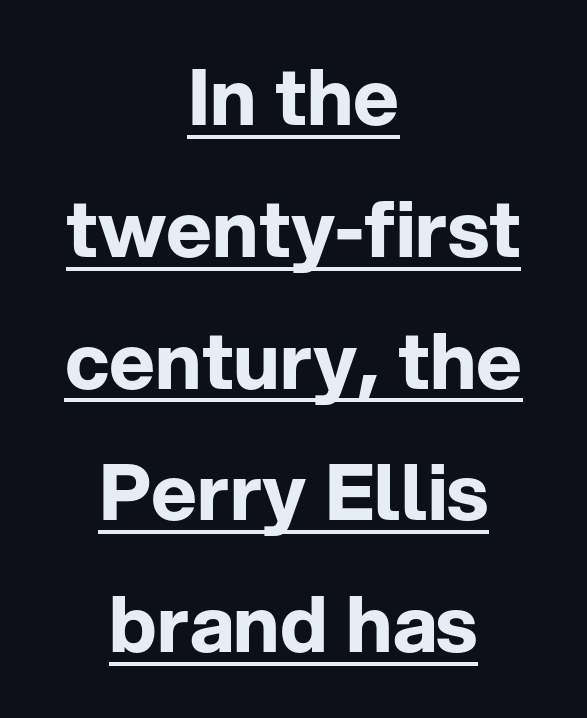
{"serif": "no", "italic": "no", "bold": "yes", "weight": "bold", "width": "normal", "stroke_contrast": "low", "x_height": "medium", "monospaced": "no", "underline": "yes", "align": "center", "line_spacing": "normal", "line_spacing_ratio": 1.69, "letter_spacing": "normal", "letter_spacing_em": 0.0, "glyph_px": 78}
